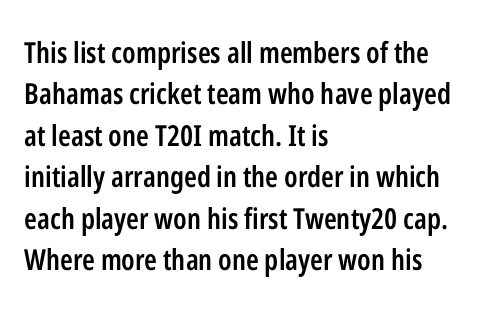
The image shows 29 px semibold, condensed sans-serif type, upright; set left-aligned, normal line spacing (1.43x), normal letter spacing, not underlined; low stroke contrast and a medium x-height.
